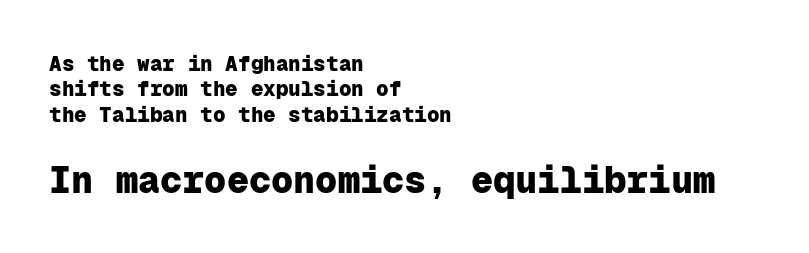
The letters are bold, with thick, heavy strokes. The typography opts for an upright posture over an oblique one. How are the letters spaced? Ordinarily, with no added tracking. You can tell from the bare stems that sans-serif type was used. Unmarked baselines from the first word to the last. The face used here is monospaced, like something from a code editor.
